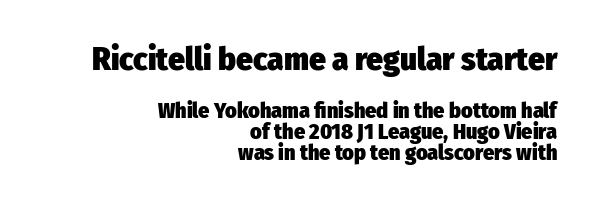
This sample has the flowing, uneven cadence of proportional lettering. Plain, unruled lines of type. You can tell it's not italic because the verticals are truly vertical. Tightly led — the rows are bunched. Standard letterfit; no display-style spreading of the glyphs.
